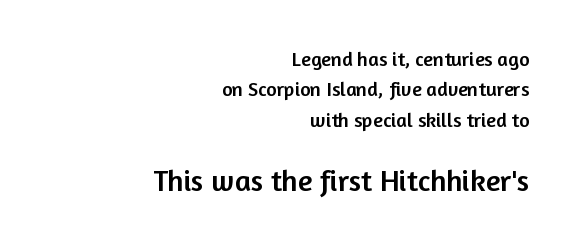
Notice how descenders clear the ascenders below comfortably — that's standard leading. Each line ends at the same right margin while the left side varies. These lines are rendered in a variable-pitch font. The block sitting lower on the canvas is the one with enlarged characters. Is there any slant? The stems are plumb. The space beneath each line is pristine and unruled.
